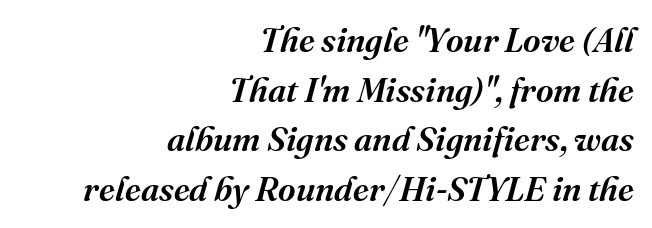
Q: Is the text bold? A: Semi-bold.
Q: Is the text italic (slanted)? A: Yes, it leans right by about 16 degrees.
Q: Is the typeface a serif or a sans-serif typeface? A: Serif.
Q: Is the text underlined? A: No.
Q: How is the paragraph aligned? A: Right-aligned.
Q: Is the spacing between letters normal or unusually wide? A: Normal.
Q: Is the spacing between lines tight, normal or loose? A: Normal.
Q: Width (condensed, normal, or wide)? A: Normal.
Q: Stroke contrast? A: Medium.
Q: x-height? A: Medium.
Q: Monospaced? A: No.
